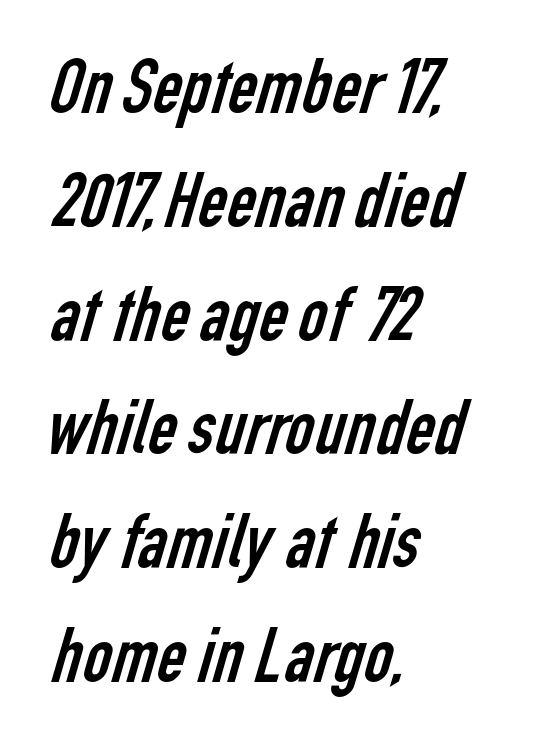
Is this a sans? Yes — the strokes have no serifs. Heaviness? Minimal to ordinary, like unemphasized prose. Rows of type keep a routine distance in the vertical direction. A typesetter would call this zero additional tracking. Plain, unruled lines of type. Where is the straight margin? On the left.
